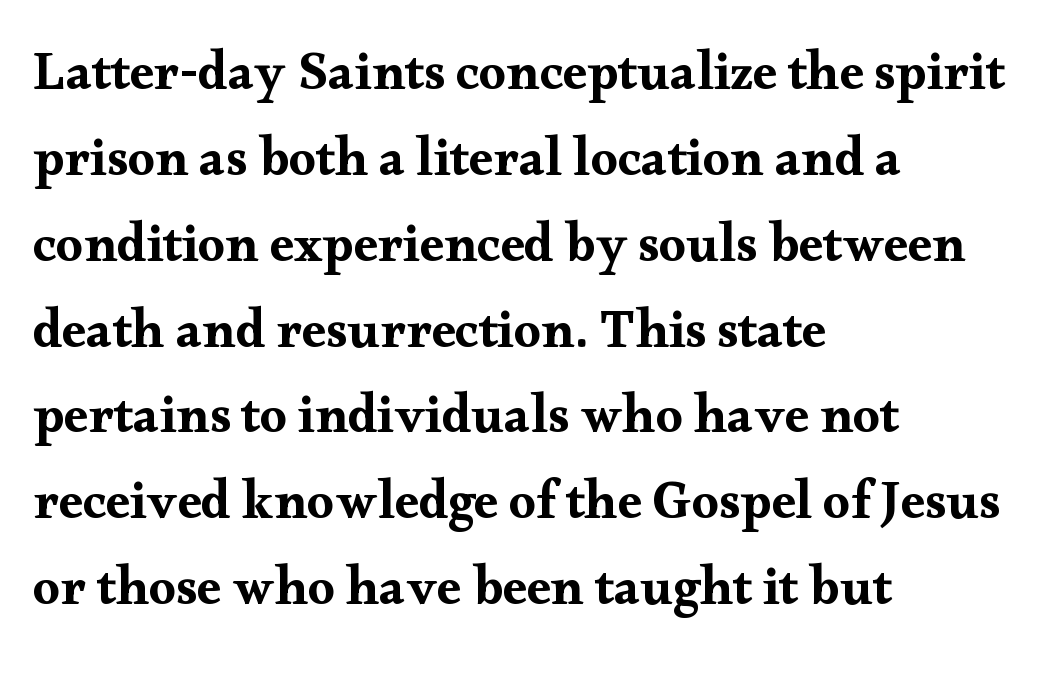
Vertically, the passage feels balanced, rows spaced as you'd expect. Rendered with straight, roman letterforms. The space directly below the letters is spotless. The rendering uses natural spacing where letterforms have individual widths. No extra tracking has been applied to these lines. A typesetter would label this face a serif.
